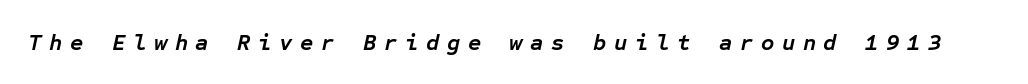
The image shows 23 px bold type, italic (leaning right); set unusually wide letter spacing (+0.33 em), not underlined.
